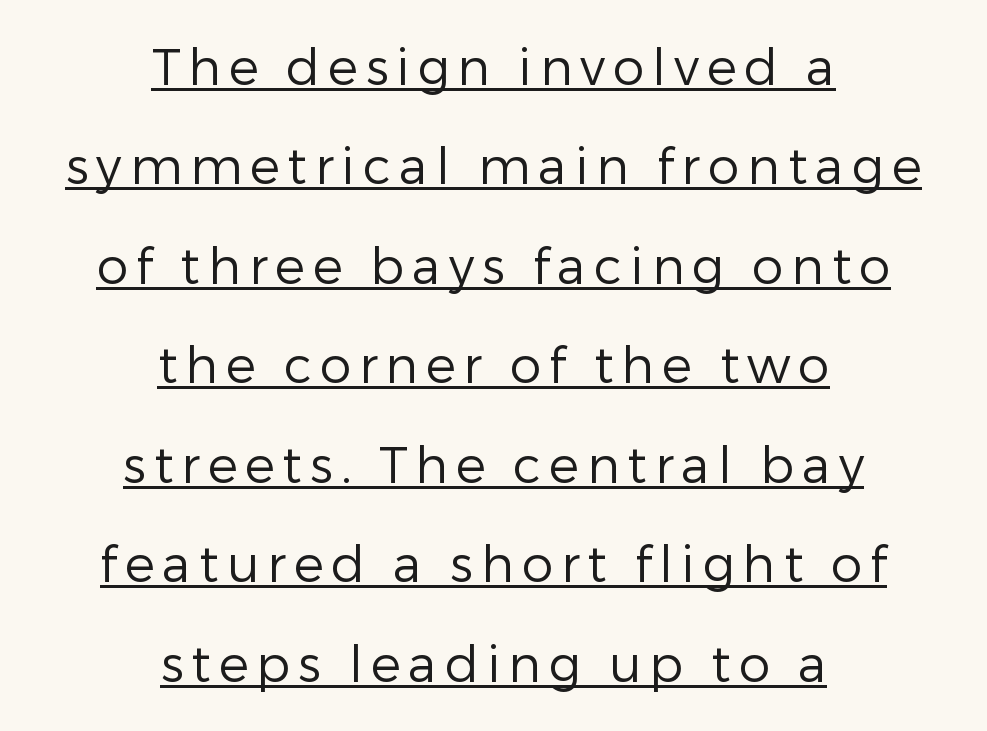
Q: Is the text bold? A: No.
Q: Is the text italic (slanted)? A: No, it is upright.
Q: Is the typeface a serif or a sans-serif typeface? A: Sans-serif.
Q: Is the text underlined? A: Yes.
Q: How is the paragraph aligned? A: Centered.
Q: Is the spacing between lines tight, normal or loose? A: Loose.
Q: Width (condensed, normal, or wide)? A: Normal.
Q: Stroke contrast? A: Low.
Q: x-height? A: Medium.
Q: Monospaced? A: No.
